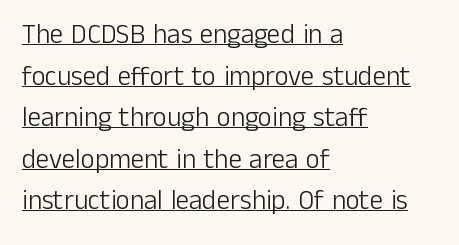
{"italic": "no", "bold": "no", "underline": "yes", "align": "left", "line_spacing": "normal", "line_spacing_ratio": 1.54, "letter_spacing": "normal", "letter_spacing_em": 0.0, "glyph_px": 27}
